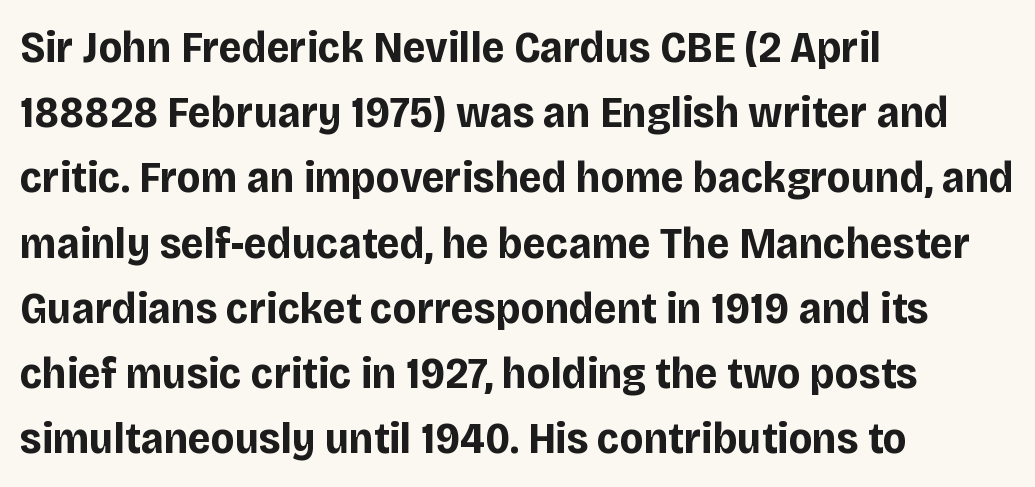
The image shows 45 px bold sans-serif type, upright; set left-aligned, normal line spacing (1.45x), normal letter spacing, not underlined; low stroke contrast and a large x-height.
